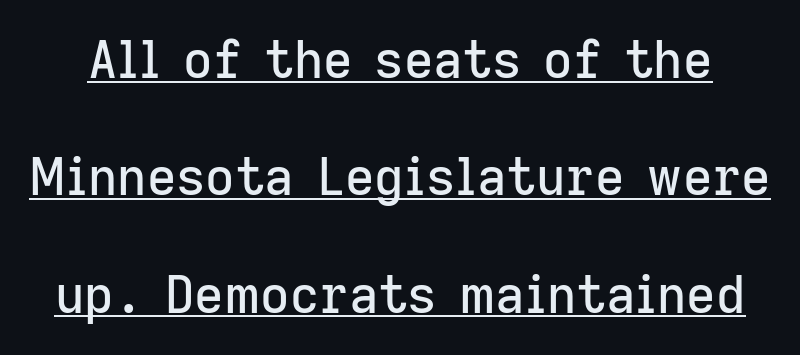
{"serif": "no", "italic": "no", "width": "normal", "stroke_contrast": "low", "x_height": "medium", "monospaced": "no", "underline": "yes", "line_spacing": "loose", "line_spacing_ratio": 2.3, "letter_spacing": "normal", "letter_spacing_em": 0.0, "glyph_px": 51}
